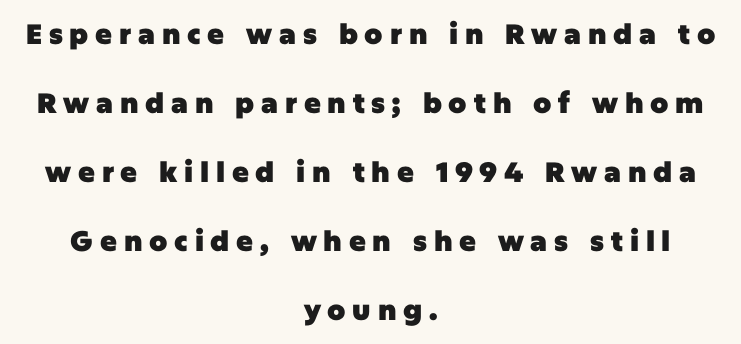
The image shows 28 px heavy sans-serif type, upright; set centered, loose line spacing (2.46x), unusually wide letter spacing (+0.24 em), not underlined; low stroke contrast and a large x-height.
